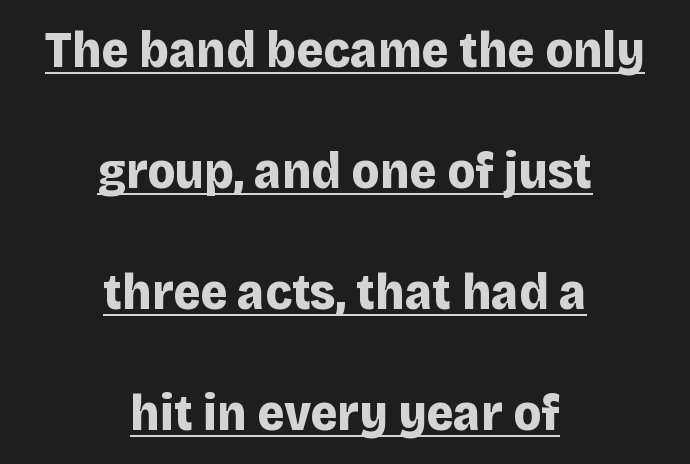
The image shows 52 px bold sans-serif type, upright; set centered, loose line spacing (2.33x), normal letter spacing, underlined; low stroke contrast and a large x-height.
